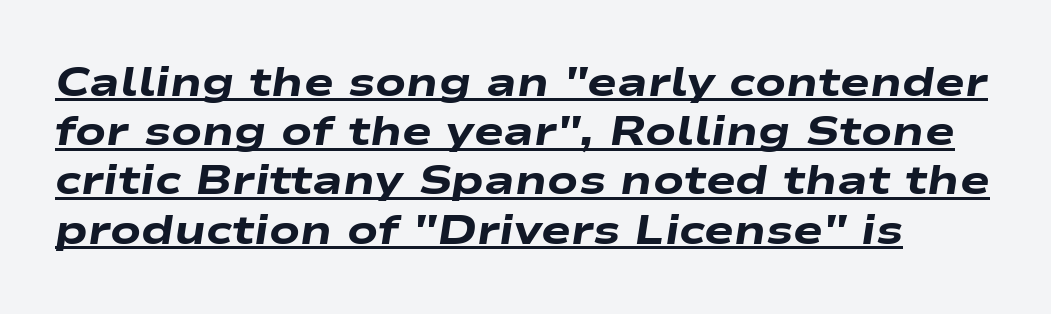
{"italic": "yes", "lean": "right", "slant_degrees": 9, "bold": "yes", "weight": "heavy", "width": "wide", "stroke_contrast": "low", "x_height": "medium", "monospaced": "no", "underline": "yes", "line_spacing_ratio": 1.23, "letter_spacing": "normal", "letter_spacing_em": 0.0, "glyph_px": 40}
